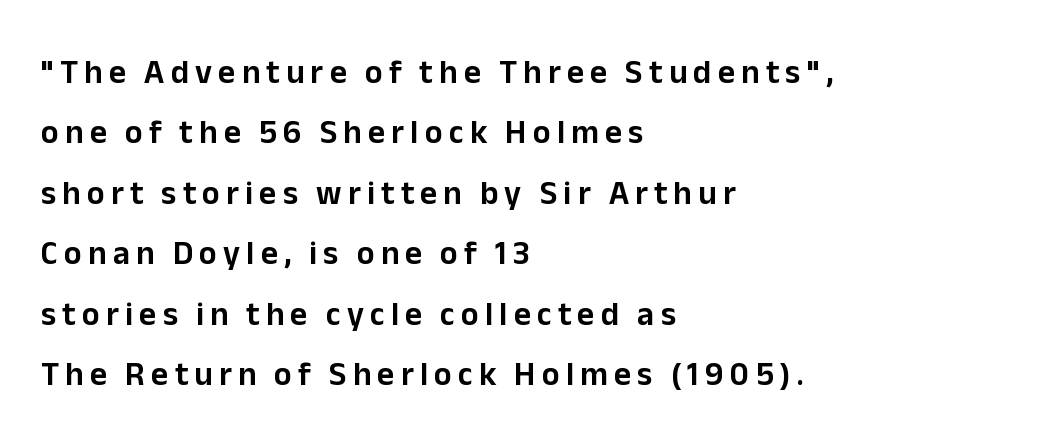
{"serif": "no", "italic": "no", "width": "normal", "stroke_contrast": "low", "x_height": "medium", "monospaced": "no", "underline": "no", "align": "left", "line_spacing_ratio": 1.83, "glyph_px": 33}
